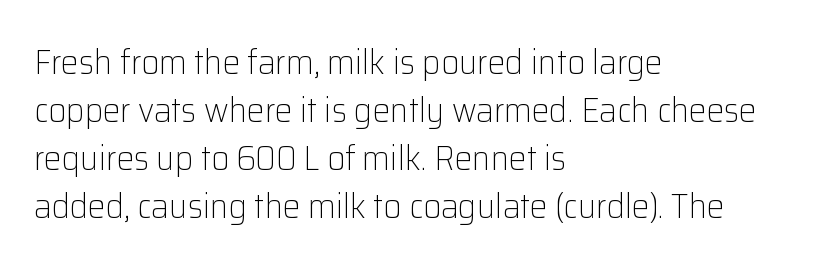
Q: Is the text bold? A: No.
Q: Is the text italic (slanted)? A: No, it is upright.
Q: Is the typeface a serif or a sans-serif typeface? A: Sans-serif.
Q: Is the text underlined? A: No.
Q: How is the paragraph aligned? A: Left-aligned.
Q: Is the spacing between letters normal or unusually wide? A: Normal.
Q: Is the spacing between lines tight, normal or loose? A: Normal.
Q: Width (condensed, normal, or wide)? A: Normal.
Q: Stroke contrast? A: Low.
Q: x-height? A: Medium.
Q: Monospaced? A: No.
